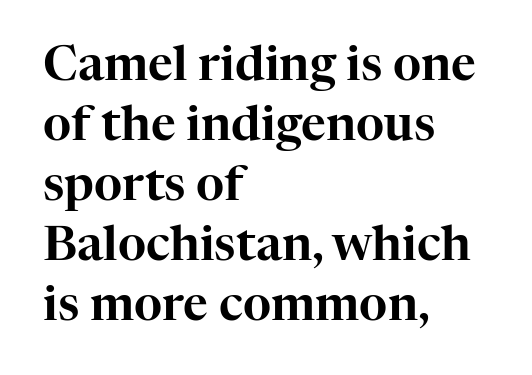
{"serif": "yes", "italic": "no", "width": "normal", "stroke_contrast": "high", "x_height": "medium", "monospaced": "no", "underline": "no", "align": "left", "line_spacing": "normal", "line_spacing_ratio": 1.25, "letter_spacing": "normal", "letter_spacing_em": 0.0, "glyph_px": 48}
